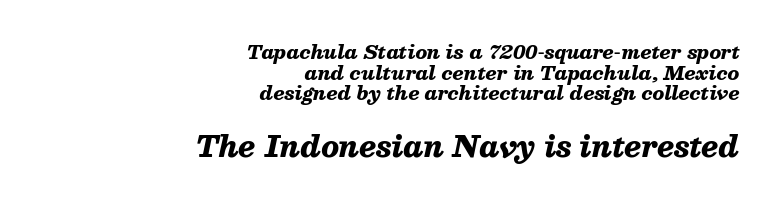
The image shows 29 px heavy type, italic (leaning right); set right-aligned, tight line spacing (1.08x), normal letter spacing, not underlined; the second (bottom) block is 1.53x larger; medium stroke contrast and a medium x-height.
